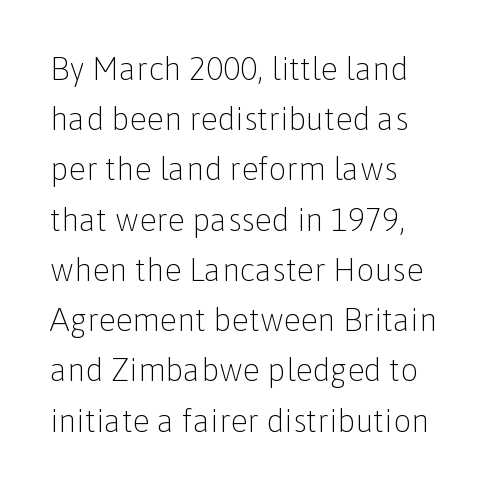
{"serif": "no", "italic": "no", "bold": "no", "weight": "light", "width": "normal", "stroke_contrast": "low", "x_height": "medium", "monospaced": "no", "underline": "no", "align": "left", "line_spacing": "normal", "line_spacing_ratio": 1.57, "letter_spacing": "normal", "letter_spacing_em": 0.0, "glyph_px": 32}
